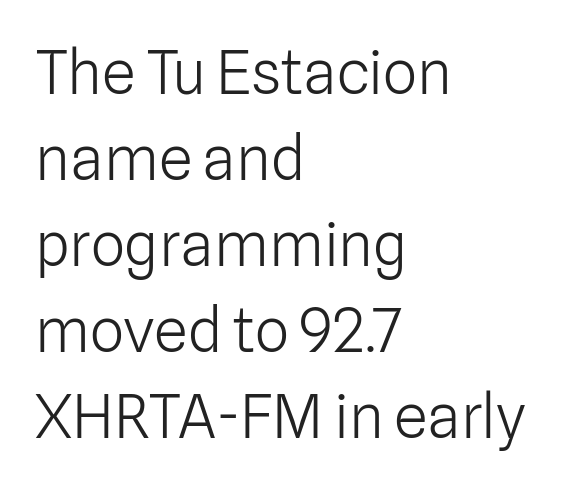
Weight: in the light-to-regular range. A normal amount of white space separates one row of letters from the next. The tracking reads as untouched default to a designer's eye. If you drew a line through each stem, it would be perfectly vertical. If you drew a ruler down the left edge, every line would touch it. Any mark beneath the type? The region is blank.
